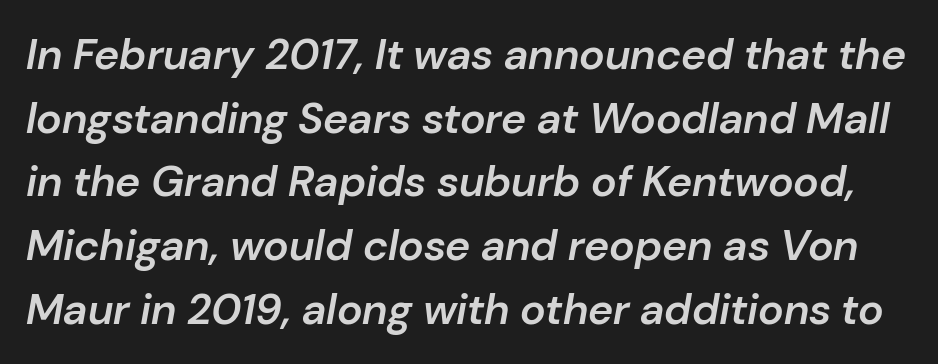
Q: Is the text bold? A: Semi-bold.
Q: Is the text italic (slanted)? A: Yes, it leans right by about 10 degrees.
Q: Is the text underlined? A: No.
Q: Is the spacing between letters normal or unusually wide? A: Normal.
Q: Is the spacing between lines tight, normal or loose? A: Normal.
Q: Width (condensed, normal, or wide)? A: Normal.
Q: Stroke contrast? A: Low.
Q: x-height? A: Medium.
Q: Monospaced? A: No.
